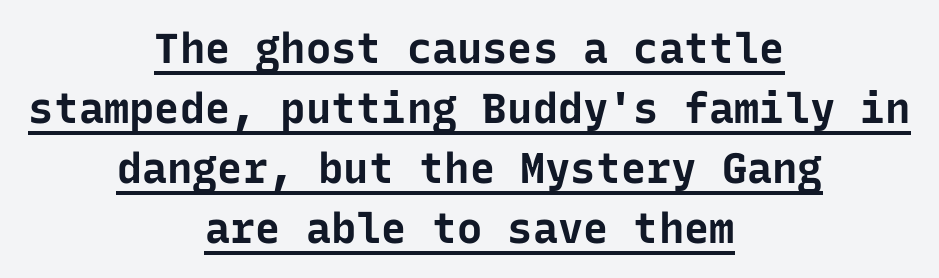
Q: Is the text bold? A: Yes.
Q: Is the text italic (slanted)? A: No, it is upright.
Q: Is the typeface a serif or a sans-serif typeface? A: Sans-serif.
Q: Is the text underlined? A: Yes.
Q: How is the paragraph aligned? A: Centered.
Q: Is the spacing between letters normal or unusually wide? A: Normal.
Q: Is the spacing between lines tight, normal or loose? A: Normal.
Q: Width (condensed, normal, or wide)? A: Normal.
Q: Stroke contrast? A: Low.
Q: x-height? A: Medium.
Q: Monospaced? A: Yes.
